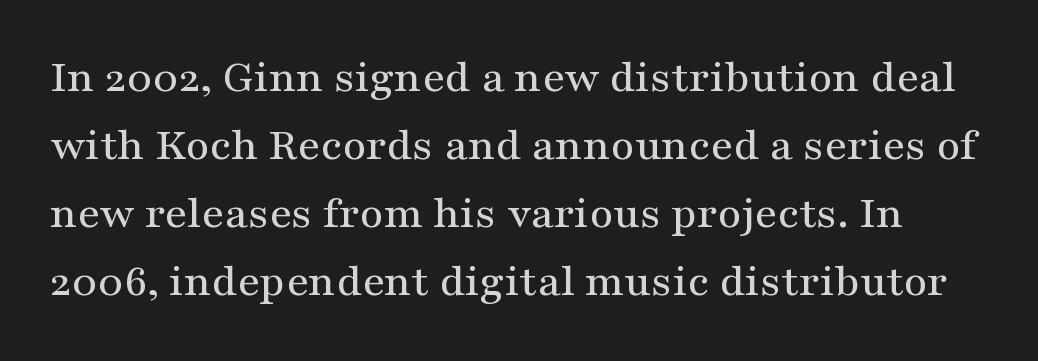
The image shows 46 px wide serif type, upright; set normal line spacing (1.48x), normal letter spacing, not underlined; medium stroke contrast and a medium x-height.
